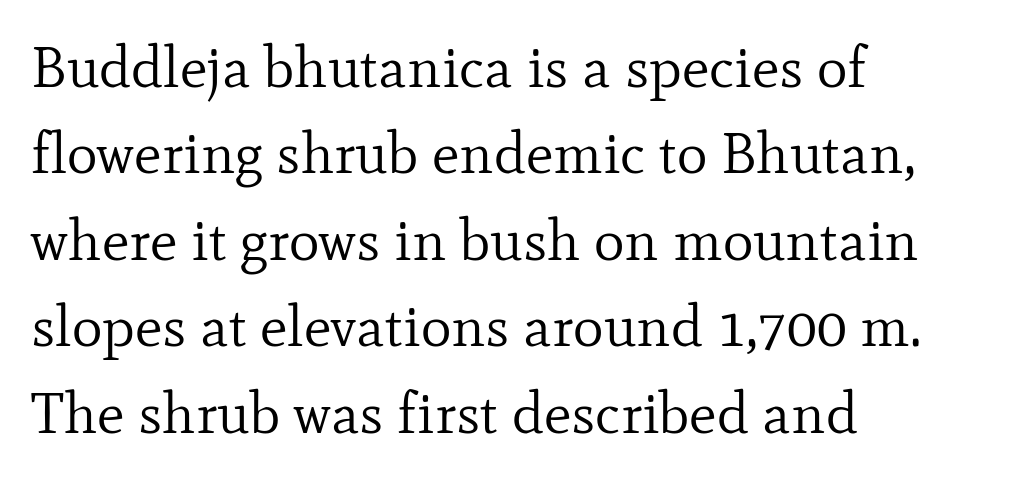
Q: Is the text bold? A: No.
Q: Is the text italic (slanted)? A: No, it is upright.
Q: Is the typeface a serif or a sans-serif typeface? A: Serif.
Q: Is the text underlined? A: No.
Q: How is the paragraph aligned? A: Left-aligned.
Q: Is the spacing between letters normal or unusually wide? A: Normal.
Q: Is the spacing between lines tight, normal or loose? A: Normal.
Q: Width (condensed, normal, or wide)? A: Normal.
Q: Stroke contrast? A: Low.
Q: x-height? A: Small.
Q: Monospaced? A: No.
